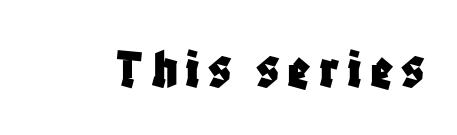
A typesetter would label this face a sans. The space directly below the letters is spotless. You can tell it's not italic because the verticals are truly vertical. The rendering uses natural spacing where letterforms have individual widths.
